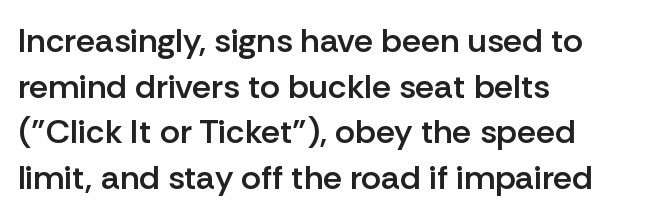
Posture: upright roman. Heft: intermediate — a semibold. Quick note: interline space is typical. This sample uses a sans-serif face. Do the characters align in a grid? No, the font is proportional. Which margin do the lines hug? The left one — the right edge is uneven.
